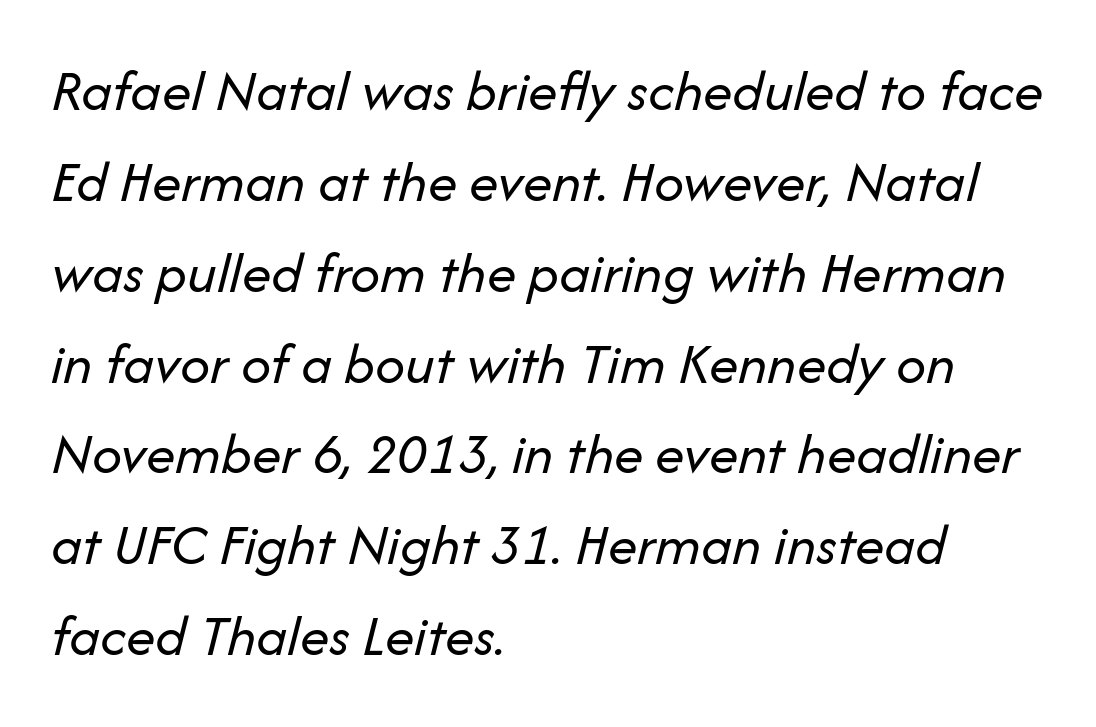
{"italic": "yes", "lean": "right", "slant_degrees": 14, "bold": "no", "weight": "regular", "width": "normal", "stroke_contrast": "low", "x_height": "medium", "monospaced": "no", "underline": "no", "align": "left", "line_spacing": "normal", "line_spacing_ratio": 1.54, "letter_spacing": "normal", "letter_spacing_em": 0.0, "glyph_px": 59}
